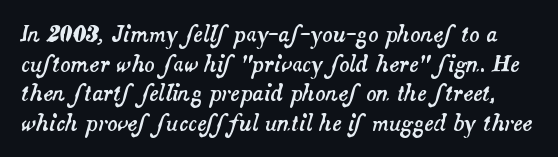
The image shows 21 px text type, italic (leaning right); set normal line spacing (1.41x), normal letter spacing, not underlined.
